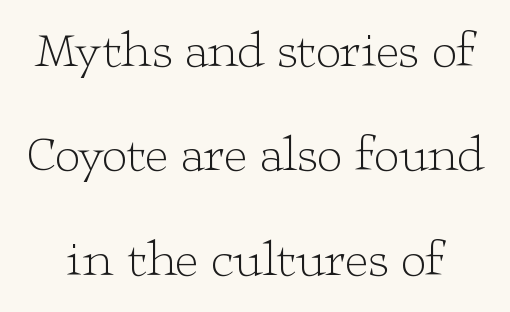
In terms of letterform style, serifs are clearly present. Summary of vertical rhythm: relaxed, with wide interline spacing. The specimen reads as upright at a glance. Nothing heavy about these letters — not bold at all.
